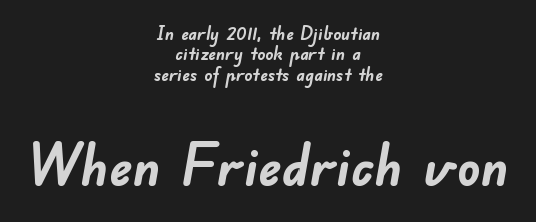
The image shows 58 px semibold sans-serif type; set centered, tight line spacing (1.07x), normal letter spacing, not underlined; the second (bottom) block is 3.05x larger; low stroke contrast and a small x-height.
